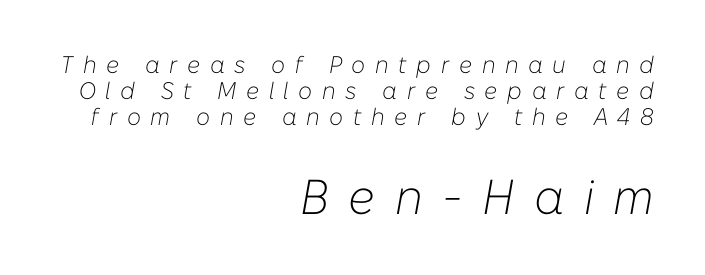
{"italic": "yes", "lean": "right", "slant_degrees": 10, "bold": "no", "weight": "light", "width": "normal", "stroke_contrast": "low", "x_height": "medium", "monospaced": "no", "underline": "no", "align": "right", "line_spacing": "tight", "line_spacing_ratio": 1.09, "letter_spacing": "wide", "letter_spacing_em": 0.4, "larger_block": "second", "size_ratio": 2.04, "glyph_px": 49}
